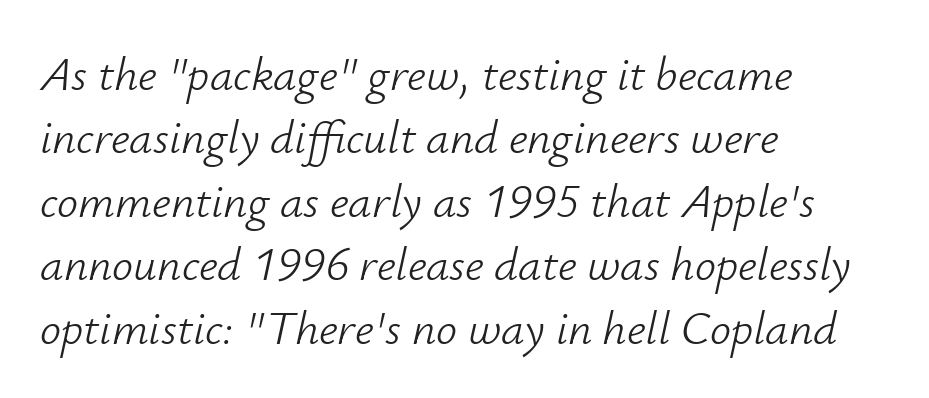
Q: Is the text bold? A: No.
Q: Is the text italic (slanted)? A: Yes, it leans right by about 12 degrees.
Q: Is the text underlined? A: No.
Q: How is the paragraph aligned? A: Left-aligned.
Q: Is the spacing between letters normal or unusually wide? A: Normal.
Q: Is the spacing between lines tight, normal or loose? A: Normal.
Q: Width (condensed, normal, or wide)? A: Normal.
Q: Stroke contrast? A: Low.
Q: x-height? A: Small.
Q: Monospaced? A: No.
